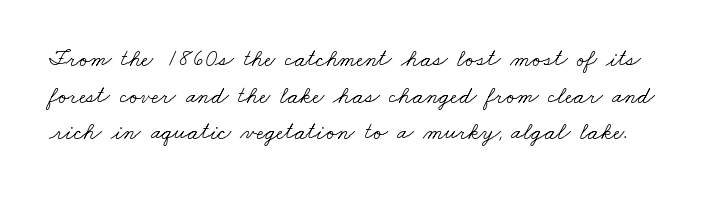
Q: Is the text bold? A: No.
Q: Is the text underlined? A: No.
Q: Is the spacing between letters normal or unusually wide? A: Normal.
Q: Is the spacing between lines tight, normal or loose? A: Normal.
